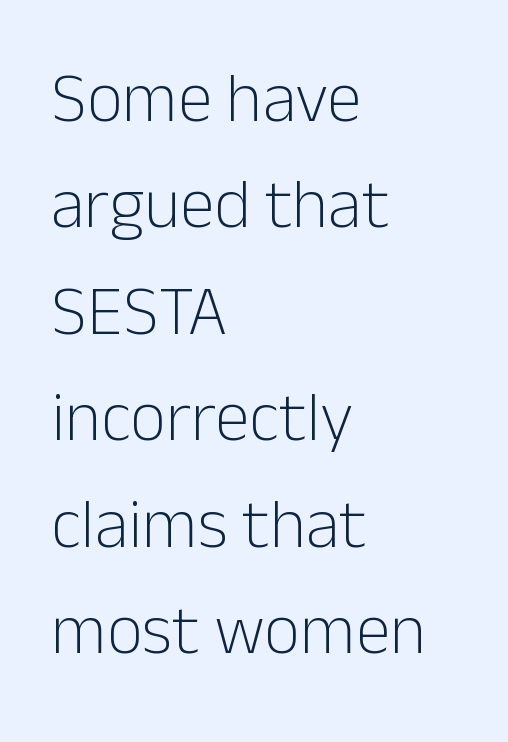
Q: Is the text bold? A: No.
Q: Is the text italic (slanted)? A: No, it is upright.
Q: Is the typeface a serif or a sans-serif typeface? A: Sans-serif.
Q: Is the text underlined? A: No.
Q: How is the paragraph aligned? A: Left-aligned.
Q: Is the spacing between letters normal or unusually wide? A: Normal.
Q: Is the spacing between lines tight, normal or loose? A: Normal.
Q: Width (condensed, normal, or wide)? A: Normal.
Q: Stroke contrast? A: Low.
Q: x-height? A: Medium.
Q: Monospaced? A: No.
